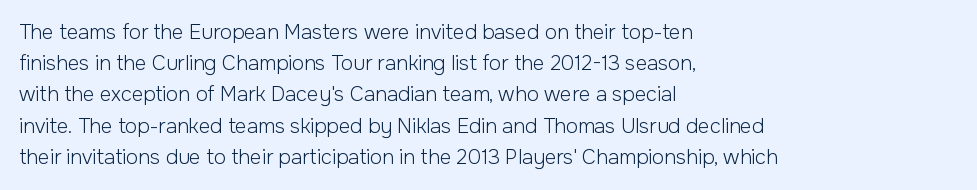
Between one letter and the next there's only the usual sliver of space. Letters rest on an invisible, unmarked baseline. Does the copy run flush right? No — it runs flush left. Nothing heavy about these letters — not bold at all.
